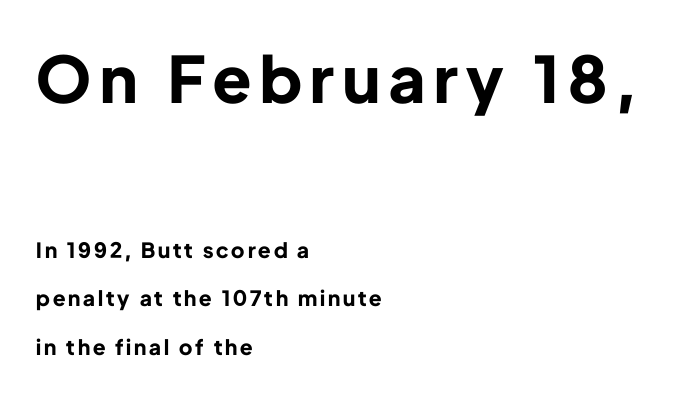
{"serif": "no", "italic": "no", "bold": "yes", "weight": "bold", "width": "normal", "stroke_contrast": "low", "x_height": "medium", "monospaced": "no", "underline": "no", "align": "left", "line_spacing": "loose", "line_spacing_ratio": 2.32, "larger_block": "first", "size_ratio": 3.05, "glyph_px": 64}
